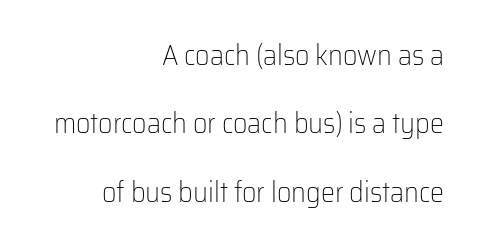
The image shows 28 px light sans-serif type, upright; set right-aligned, loose line spacing (2.44x), normal letter spacing, not underlined; low stroke contrast and a medium x-height.
